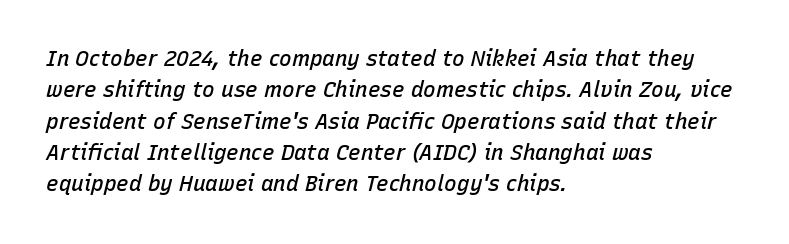
The image shows 21 px text type, italic (leaning right); set left-aligned, normal line spacing (1.49x), normal letter spacing, not underlined.
